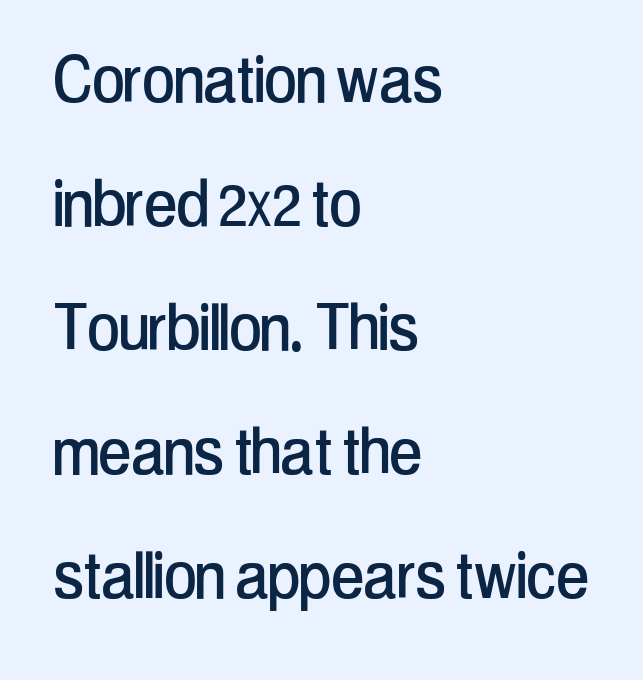
Q: Is the text italic (slanted)? A: No, it is upright.
Q: Is the typeface a serif or a sans-serif typeface? A: Sans-serif.
Q: Is the text underlined? A: No.
Q: How is the paragraph aligned? A: Left-aligned.
Q: Is the spacing between letters normal or unusually wide? A: Normal.
Q: Is the spacing between lines tight, normal or loose? A: Normal.
Q: Width (condensed, normal, or wide)? A: Condensed.
Q: Stroke contrast? A: Low.
Q: x-height? A: Medium.
Q: Monospaced? A: No.
